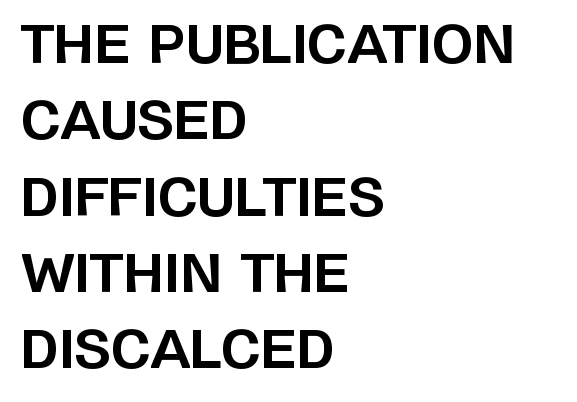
{"serif": "no", "italic": "no", "bold": "yes", "weight": "bold", "width": "normal", "stroke_contrast": "low", "x_height": "large", "monospaced": "no", "underline": "no", "align": "left", "line_spacing": "normal", "line_spacing_ratio": 1.44, "letter_spacing": "normal", "letter_spacing_em": 0.0, "glyph_px": 53}
